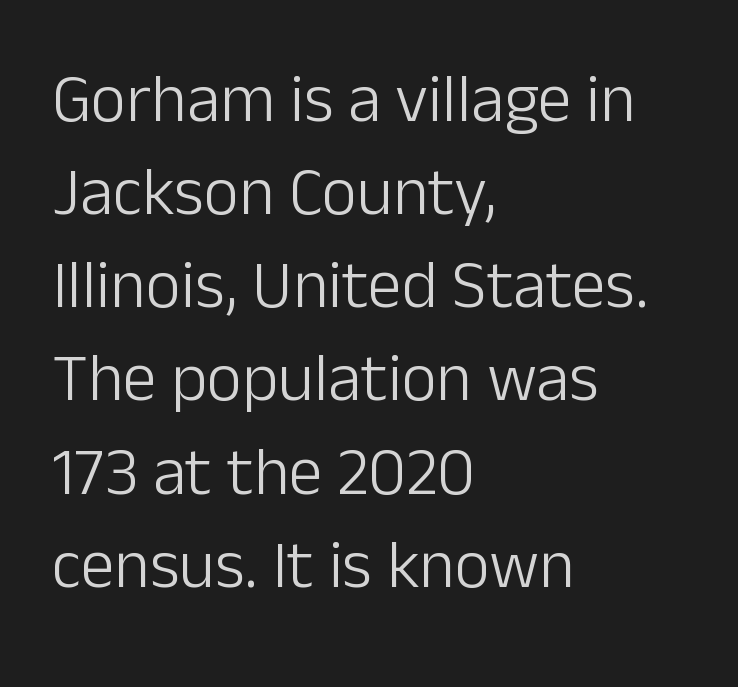
Q: Is the text bold? A: No.
Q: Is the text italic (slanted)? A: No, it is upright.
Q: Is the typeface a serif or a sans-serif typeface? A: Sans-serif.
Q: Is the text underlined? A: No.
Q: How is the paragraph aligned? A: Left-aligned.
Q: Is the spacing between letters normal or unusually wide? A: Normal.
Q: Is the spacing between lines tight, normal or loose? A: Normal.
Q: Width (condensed, normal, or wide)? A: Normal.
Q: Stroke contrast? A: Low.
Q: x-height? A: Medium.
Q: Monospaced? A: No.
